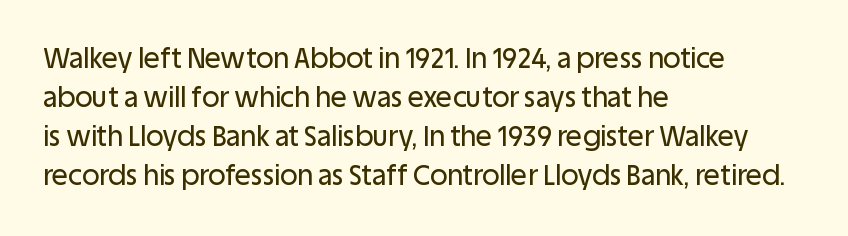
Evenly set lines give the paragraph a standard silhouette. What stands out about the letter spacing? Nothing — it is the standard amount. Glance below the letters and you will spot only blank space. The compositor pushed each line to the left boundary. The axis of the letterforms is exactly vertical.
